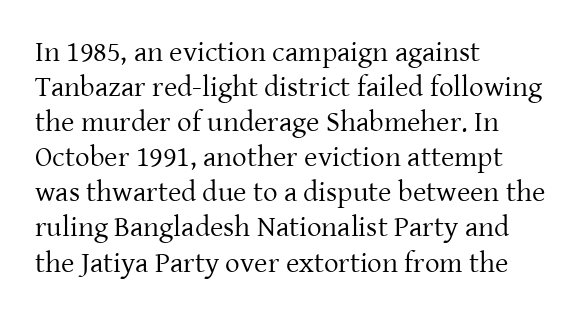
{"serif": "yes", "italic": "no", "bold": "no", "weight": "regular", "width": "normal", "stroke_contrast": "low", "x_height": "medium", "monospaced": "no", "underline": "no", "align": "left", "line_spacing_ratio": 1.21, "letter_spacing": "normal", "letter_spacing_em": 0.0, "glyph_px": 29}
